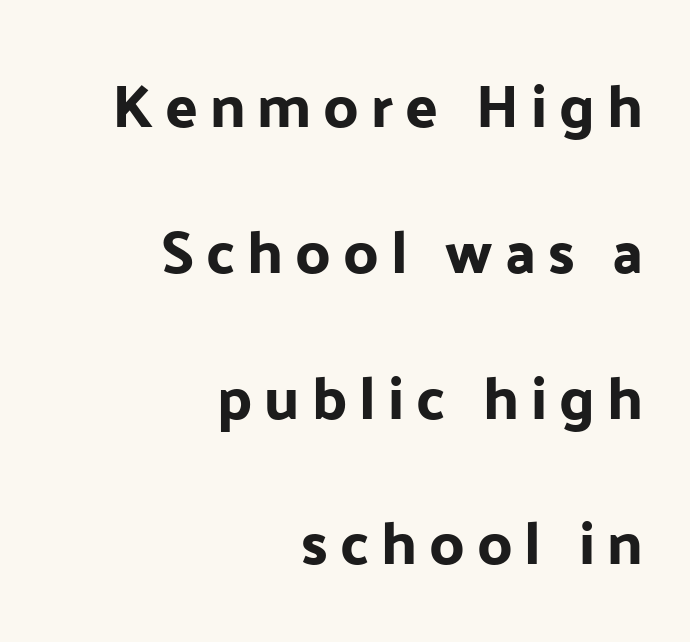
{"serif": "no", "italic": "no", "width": "normal", "stroke_contrast": "low", "x_height": "medium", "monospaced": "no", "underline": "no", "align": "right", "line_spacing": "loose", "line_spacing_ratio": 2.43, "letter_spacing": "wide", "letter_spacing_em": 0.2, "glyph_px": 60}
